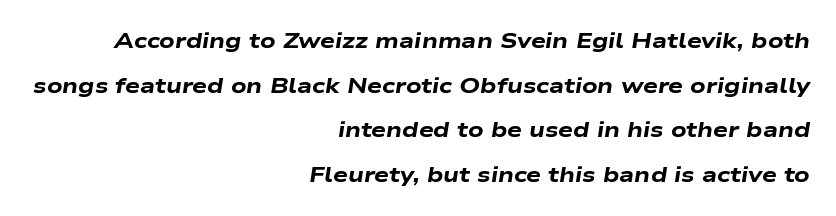
The image shows 21 px bold type, italic (leaning right); set right-aligned, loose line spacing (2.12x), normal letter spacing, not underlined.
